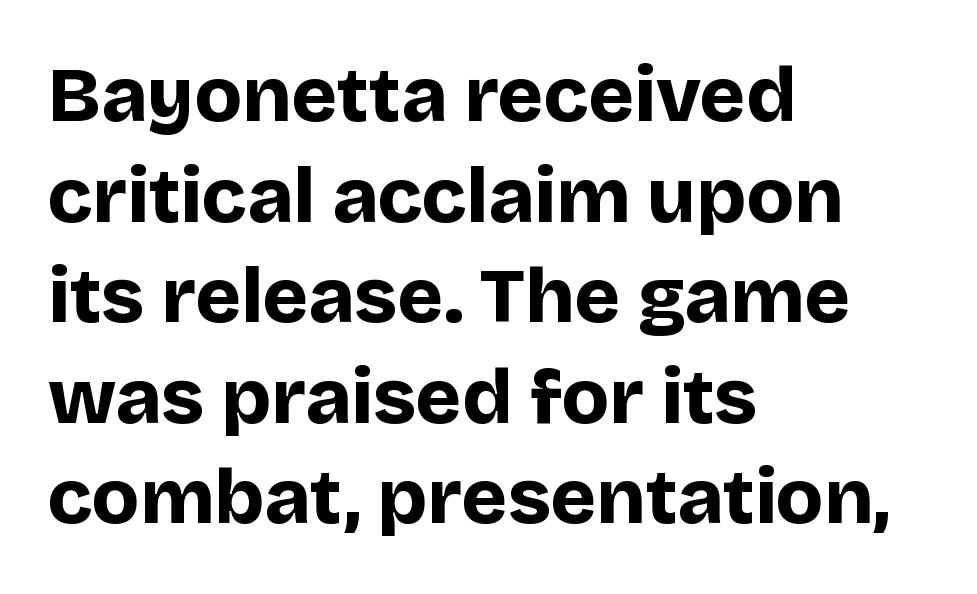
The image shows 78 px bold sans-serif type, upright; set left-aligned, normal line spacing (1.29x), normal letter spacing, not underlined; low stroke contrast and a large x-height.
